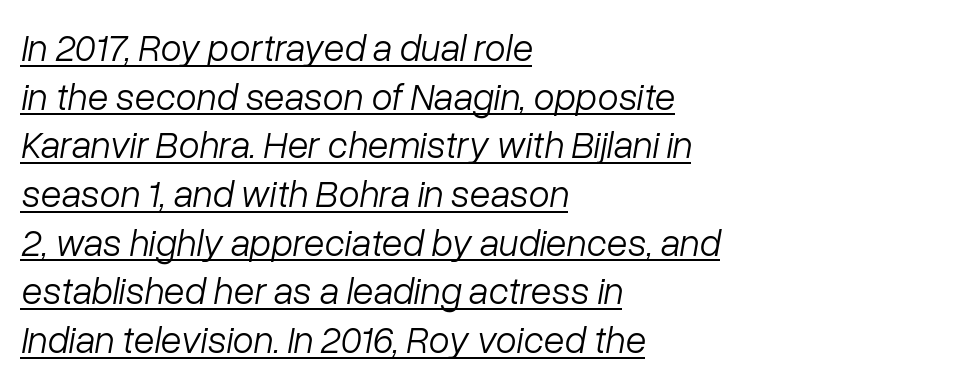
The image shows 38 px light type, italic (leaning right); set left-aligned, normal line spacing (1.28x), normal letter spacing, underlined; low stroke contrast and a medium x-height.
